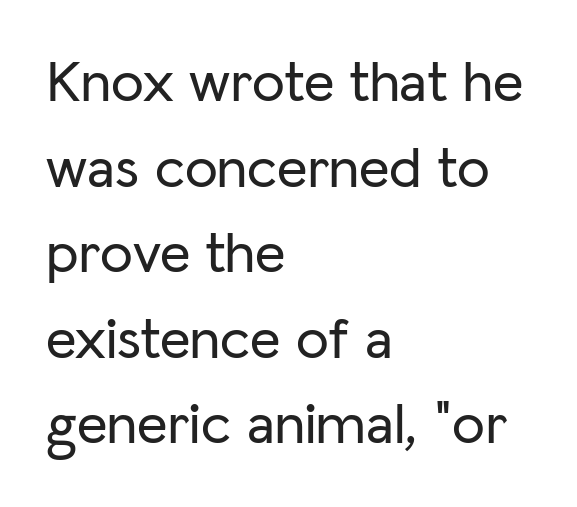
{"serif": "no", "italic": "no", "width": "normal", "stroke_contrast": "low", "x_height": "medium", "monospaced": "no", "underline": "no", "align": "left", "line_spacing": "normal", "line_spacing_ratio": 1.45, "letter_spacing": "normal", "letter_spacing_em": 0.0, "glyph_px": 59}
